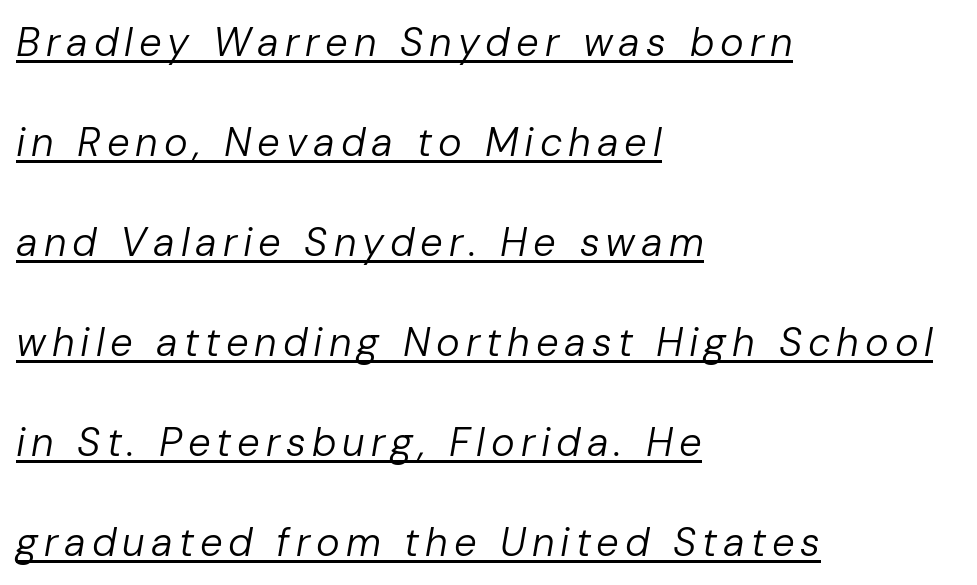
Q: Is the text bold? A: No.
Q: Is the text italic (slanted)? A: Yes, it leans right by about 10 degrees.
Q: Is the text underlined? A: Yes.
Q: How is the paragraph aligned? A: Left-aligned.
Q: Is the spacing between lines tight, normal or loose? A: Loose.
Q: Width (condensed, normal, or wide)? A: Normal.
Q: Stroke contrast? A: Low.
Q: x-height? A: Medium.
Q: Monospaced? A: No.
